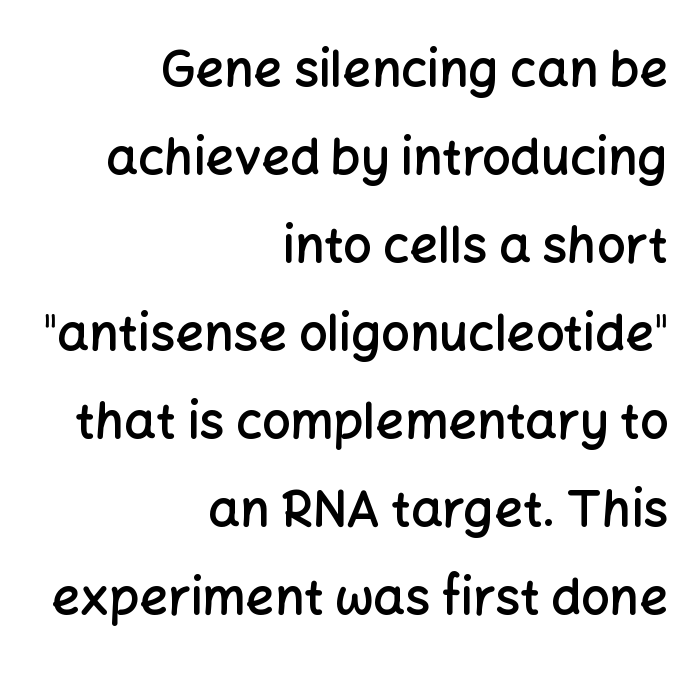
{"serif": "no", "italic": "no", "bold": "semi", "weight": "semibold", "width": "normal", "stroke_contrast": "low", "x_height": "medium", "monospaced": "no", "underline": "no", "align": "right", "line_spacing_ratio": 1.76, "letter_spacing": "normal", "letter_spacing_em": 0.0, "glyph_px": 50}
